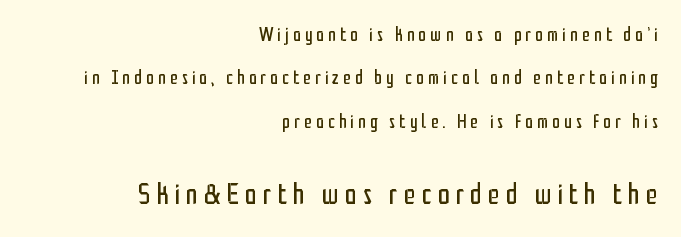
{"serif": "no", "italic": "no", "bold": "no", "weight": "regular", "width": "condensed", "stroke_contrast": "low", "x_height": "medium", "monospaced": "no", "underline": "no", "align": "right", "line_spacing": "loose", "line_spacing_ratio": 2.17, "letter_spacing": "wide", "letter_spacing_em": 0.2, "larger_block": "second", "size_ratio": 1.5, "glyph_px": 30}
